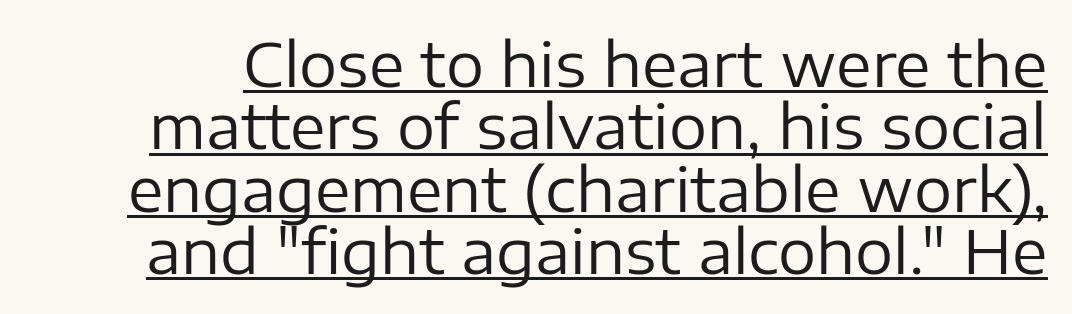
The image shows 60 px regular-weight sans-serif type, upright; set tight line spacing (1.04x), normal letter spacing, underlined; low stroke contrast and a medium x-height.
